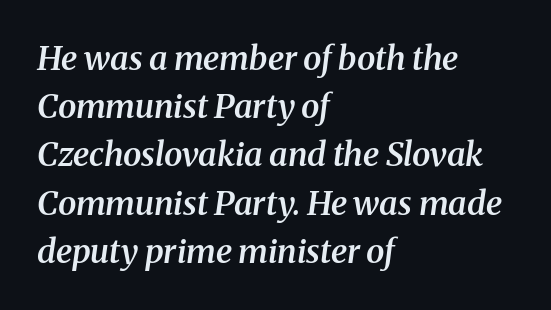
The image shows 33 px semibold serif type, italic (leaning right); set left-aligned, normal line spacing (1.46x), normal letter spacing, not underlined; medium stroke contrast and a medium x-height.
